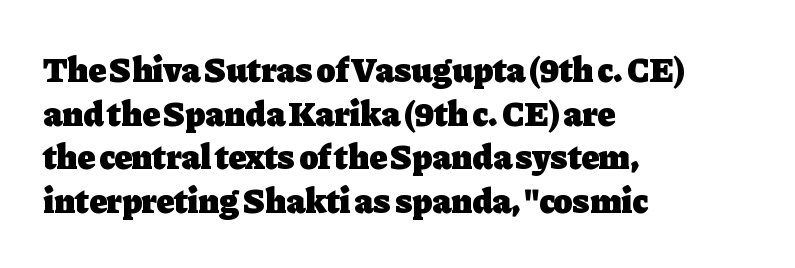
{"serif": "yes", "italic": "no", "bold": "yes", "weight": "heavy", "width": "normal", "stroke_contrast": "low", "x_height": "medium", "monospaced": "no", "underline": "no", "align": "left", "line_spacing": "normal", "line_spacing_ratio": 1.25, "letter_spacing": "normal", "letter_spacing_em": 0.0, "glyph_px": 35}
